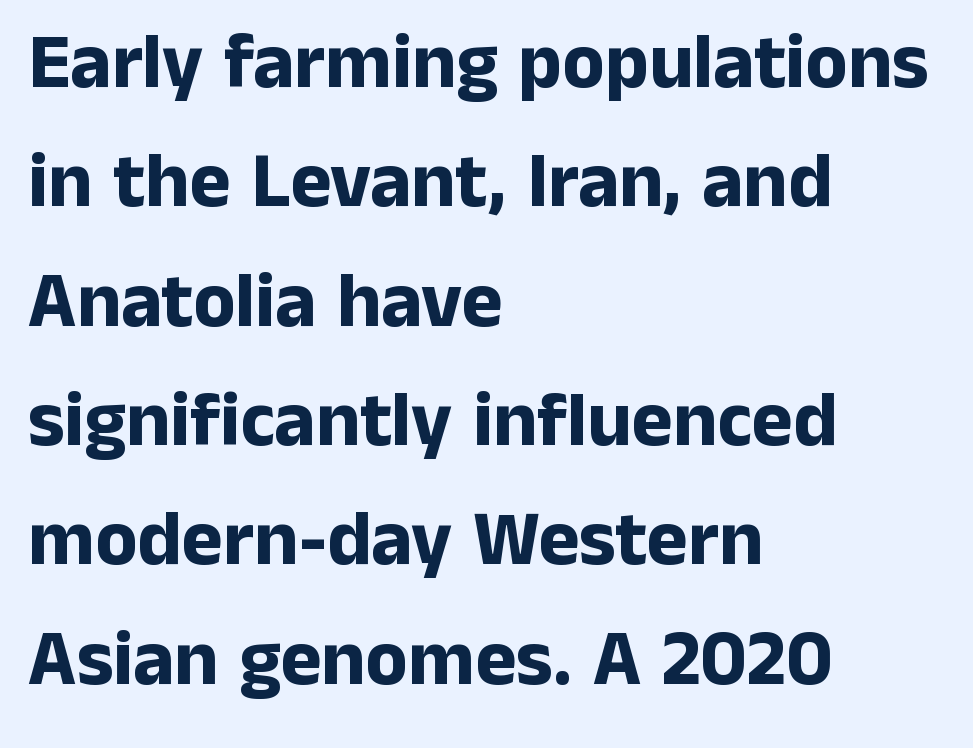
{"serif": "no", "italic": "no", "bold": "yes", "weight": "bold", "width": "normal", "stroke_contrast": "low", "x_height": "medium", "monospaced": "no", "underline": "no", "align": "left", "line_spacing": "normal", "line_spacing_ratio": 1.53, "letter_spacing": "normal", "letter_spacing_em": 0.0, "glyph_px": 78}
